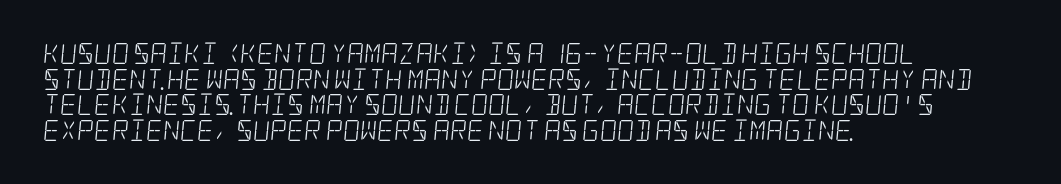
Q: Is the text bold? A: No.
Q: Is the text underlined? A: No.
Q: How is the paragraph aligned? A: Left-aligned.
Q: Is the spacing between letters normal or unusually wide? A: Normal.
